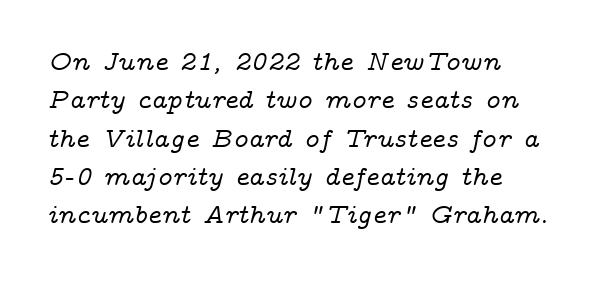
The image shows 27 px text type, italic (leaning right); set left-aligned, normal line spacing (1.42x), normal letter spacing, not underlined.
